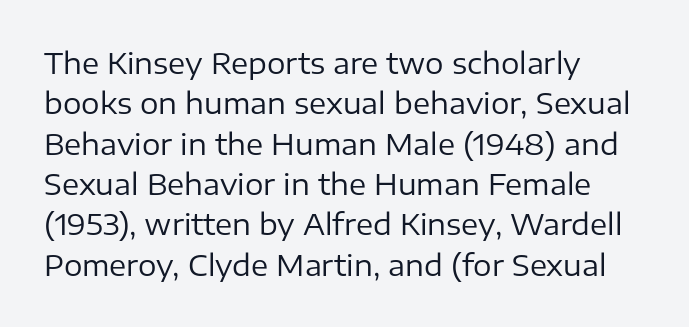
{"serif": "no", "italic": "no", "bold": "no", "weight": "regular", "width": "normal", "stroke_contrast": "low", "x_height": "medium", "monospaced": "no", "underline": "no", "align": "left", "line_spacing": "normal", "line_spacing_ratio": 1.39, "letter_spacing": "normal", "letter_spacing_em": 0.0, "glyph_px": 29}
